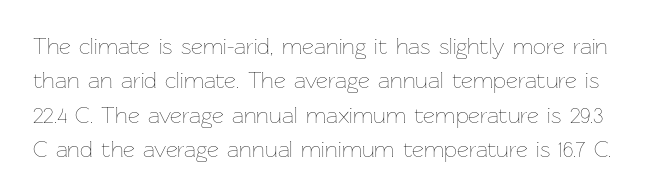
The lines sit at an ordinary, default distance from one another. Observe the ordinary spacing: letters are neighbours, not strangers. A bare baseline throughout the passage. Designer's note — italics off, roman on. Is this a heavy cut? Hardly; it is regular or lighter.
